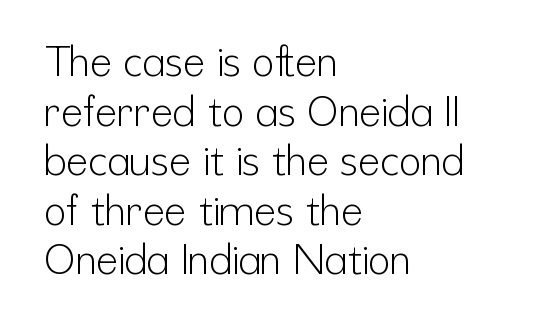
Q: Is the text bold? A: No.
Q: Is the text italic (slanted)? A: No, it is upright.
Q: Is the typeface a serif or a sans-serif typeface? A: Sans-serif.
Q: Is the text underlined? A: No.
Q: How is the paragraph aligned? A: Left-aligned.
Q: Is the spacing between letters normal or unusually wide? A: Normal.
Q: Width (condensed, normal, or wide)? A: Condensed.
Q: Stroke contrast? A: Low.
Q: x-height? A: Medium.
Q: Monospaced? A: No.
